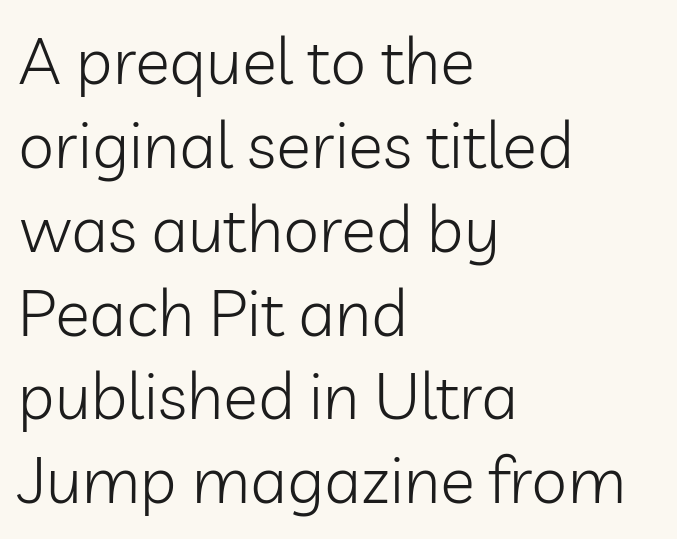
A typesetter would call this zero additional tracking. Every character sits straight up, as roman type does. Nothing heavy about these letters — not bold at all. The rendering uses a moderate line-height, typical for paragraphs. Character widths vary here, with narrow letters taking less room than wide ones.
